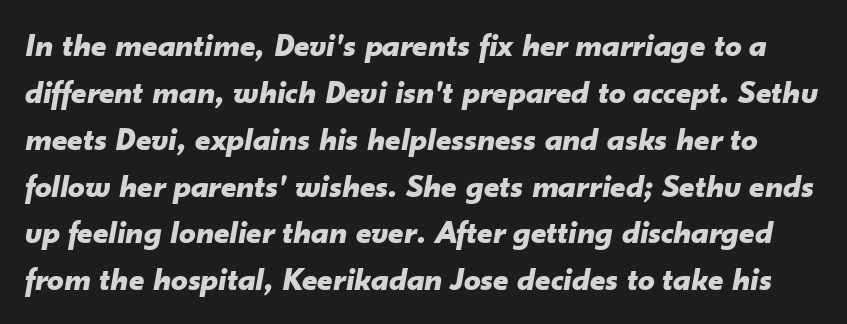
Characters follow at the spacing the type designer built in. Looks like regular typesetting: each glyph gets only the width it needs. The zone under the glyphs is completely vacant. Italic? Definitely — the glyphs are oblique.
